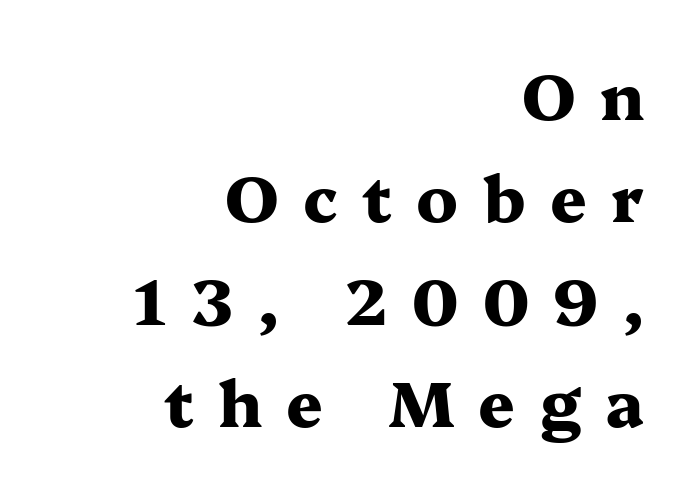
{"serif": "yes", "italic": "no", "bold": "yes", "weight": "heavy", "width": "wide", "stroke_contrast": "medium", "x_height": "medium", "monospaced": "no", "underline": "no", "align": "right", "line_spacing": "normal", "line_spacing_ratio": 1.6, "letter_spacing": "wide", "letter_spacing_em": 0.38, "glyph_px": 64}
